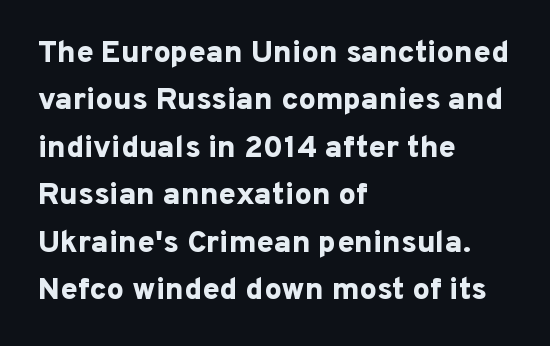
Q: Is the text bold? A: Yes.
Q: Is the text italic (slanted)? A: No, it is upright.
Q: Is the typeface a serif or a sans-serif typeface? A: Sans-serif.
Q: Is the text underlined? A: No.
Q: How is the paragraph aligned? A: Left-aligned.
Q: Is the spacing between letters normal or unusually wide? A: Normal.
Q: Is the spacing between lines tight, normal or loose? A: Normal.
Q: Width (condensed, normal, or wide)? A: Normal.
Q: Stroke contrast? A: Low.
Q: x-height? A: Medium.
Q: Monospaced? A: No.
